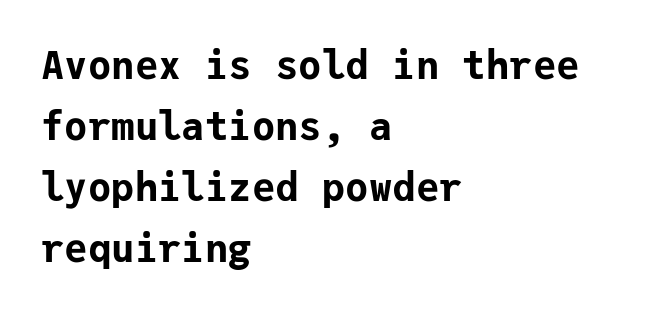
Underlining? Definitely not there. Every character sits straight up, as roman type does. Spacing between characters is what you'd get straight out of the box. Its strokes are broad and dark, the hallmark of bold type. If you drew a ruler down the left edge, every line would touch it.
